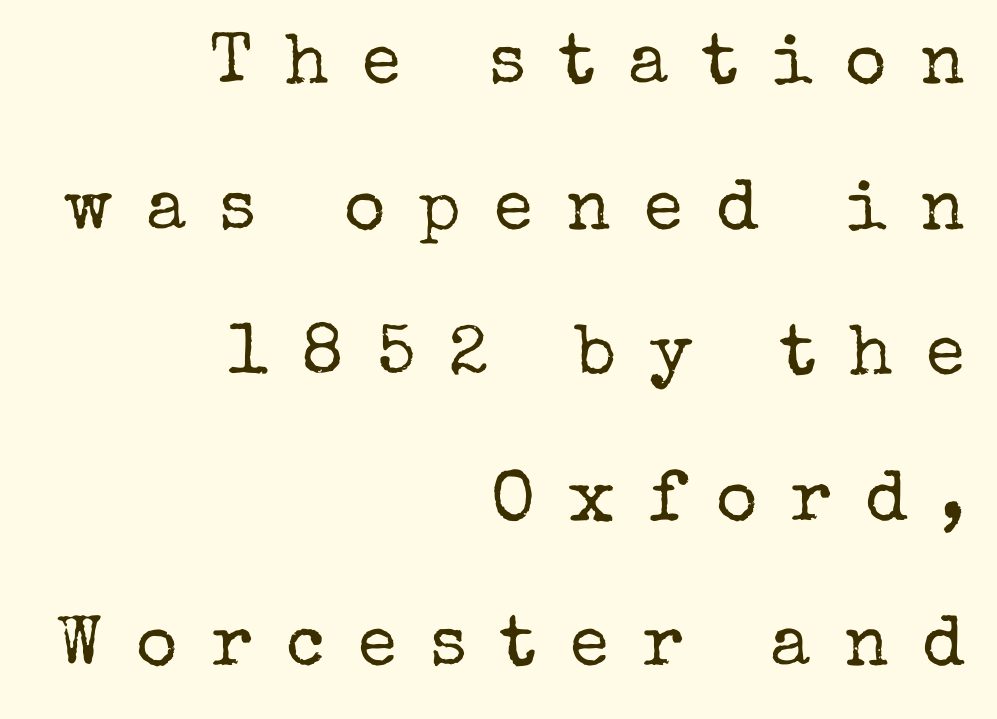
The image shows 71 px regular-weight serif type, upright; set right-aligned, loose line spacing (2.05x), unusually wide letter spacing (+0.47 em), not underlined; low stroke contrast and a medium x-height.
